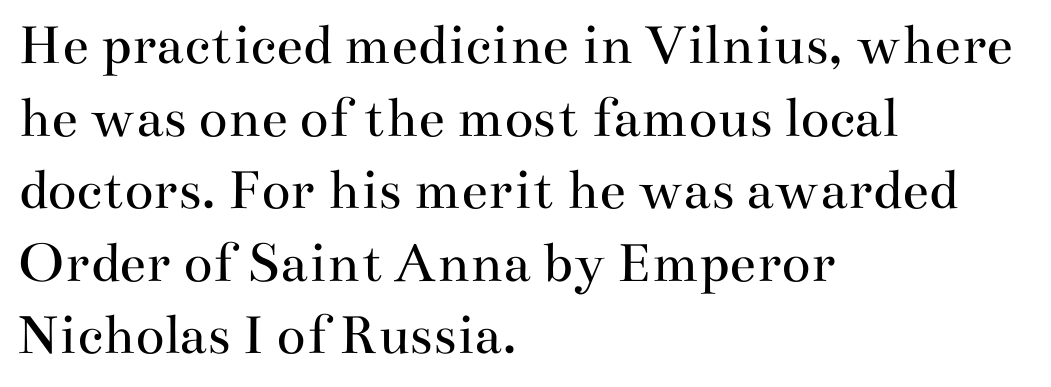
Q: Is the text bold? A: No.
Q: Is the text italic (slanted)? A: No, it is upright.
Q: Is the typeface a serif or a sans-serif typeface? A: Serif.
Q: Is the text underlined? A: No.
Q: How is the paragraph aligned? A: Left-aligned.
Q: Is the spacing between letters normal or unusually wide? A: Normal.
Q: Width (condensed, normal, or wide)? A: Wide.
Q: Stroke contrast? A: Medium.
Q: x-height? A: Small.
Q: Monospaced? A: No.
